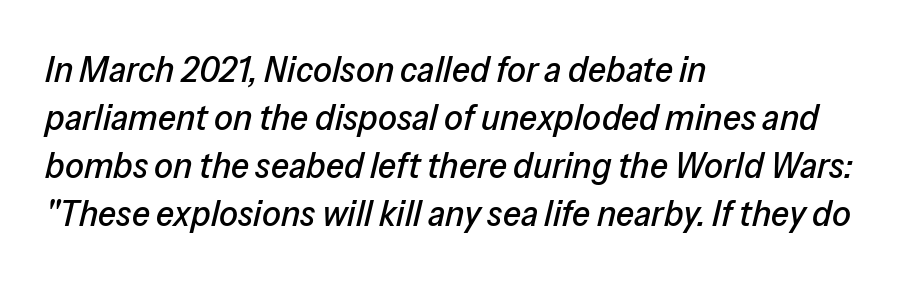
The image shows 37 px text type, italic (leaning right); set left-aligned, normal line spacing (1.3x), normal letter spacing, not underlined; low stroke contrast and a medium x-height.
